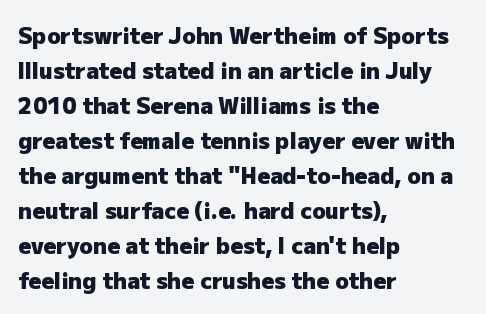
Q: Is the text bold? A: Yes.
Q: Is the text italic (slanted)? A: No, it is upright.
Q: Is the text underlined? A: No.
Q: How is the paragraph aligned? A: Left-aligned.
Q: Is the spacing between letters normal or unusually wide? A: Normal.
Q: Is the spacing between lines tight, normal or loose? A: Normal.
